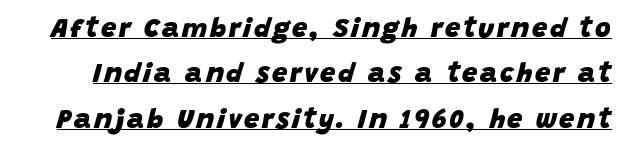
{"italic": "yes", "lean": "right", "slant_degrees": 15, "bold": "yes", "underline": "yes", "line_spacing": "normal", "line_spacing_ratio": 1.68, "glyph_px": 27}
